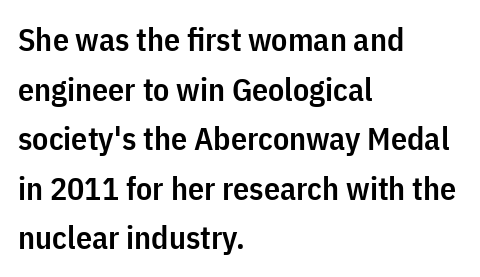
Q: Is the text bold? A: Semi-bold.
Q: Is the text italic (slanted)? A: No, it is upright.
Q: Is the typeface a serif or a sans-serif typeface? A: Sans-serif.
Q: Is the text underlined? A: No.
Q: How is the paragraph aligned? A: Left-aligned.
Q: Is the spacing between letters normal or unusually wide? A: Normal.
Q: Is the spacing between lines tight, normal or loose? A: Normal.
Q: Width (condensed, normal, or wide)? A: Condensed.
Q: Stroke contrast? A: Low.
Q: x-height? A: Medium.
Q: Monospaced? A: No.
